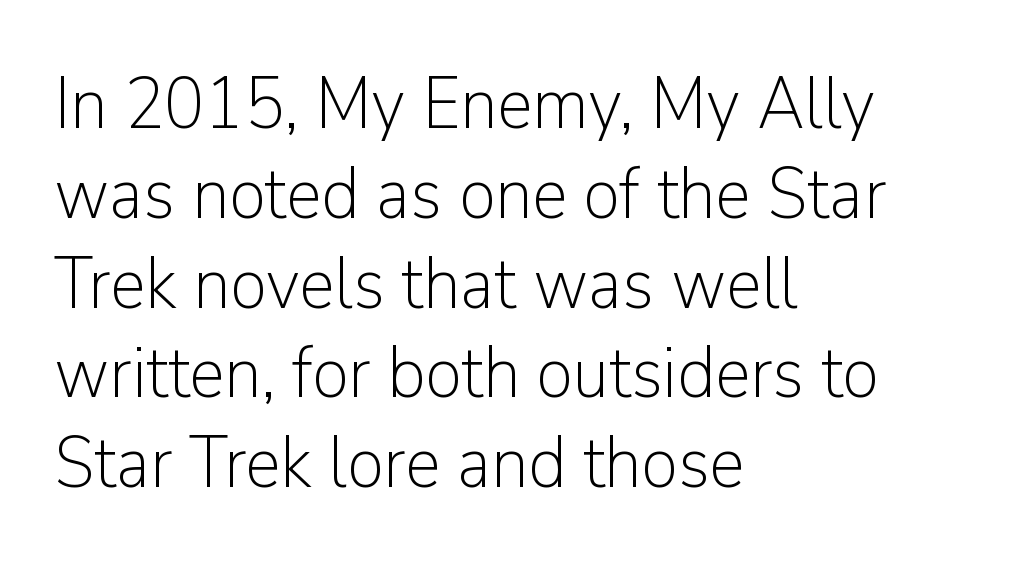
Q: Is the text bold? A: No.
Q: Is the text italic (slanted)? A: No, it is upright.
Q: Is the typeface a serif or a sans-serif typeface? A: Sans-serif.
Q: Is the text underlined? A: No.
Q: How is the paragraph aligned? A: Left-aligned.
Q: Is the spacing between letters normal or unusually wide? A: Normal.
Q: Width (condensed, normal, or wide)? A: Normal.
Q: Stroke contrast? A: Low.
Q: x-height? A: Medium.
Q: Monospaced? A: No.
